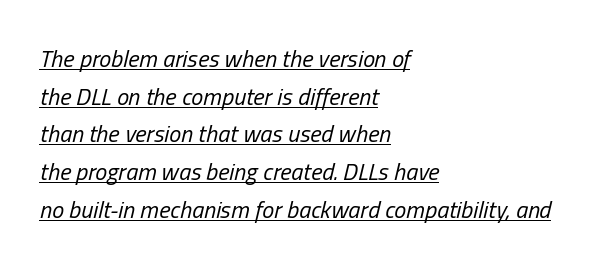
The image shows 24 px text type, italic (leaning right); set left-aligned, normal line spacing (1.57x), normal letter spacing, underlined.
